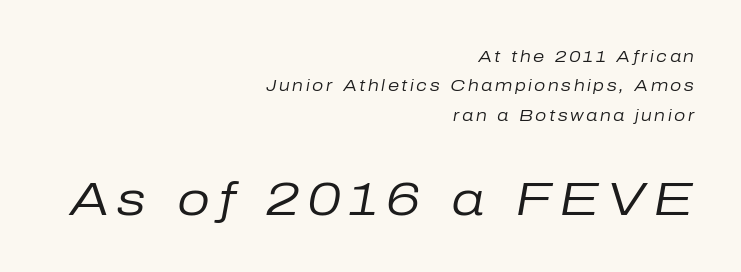
Q: Is the text bold? A: No.
Q: Is the text italic (slanted)? A: Yes, it leans right by about 10 degrees.
Q: Is the text underlined? A: No.
Q: How is the paragraph aligned? A: Right-aligned.
Q: Which block of text is set in a larger size, the first (top) or the second (bottom)? A: The second (bottom) one.
Q: Width (condensed, normal, or wide)? A: Normal.
Q: Stroke contrast? A: Low.
Q: x-height? A: Medium.
Q: Monospaced? A: No.
